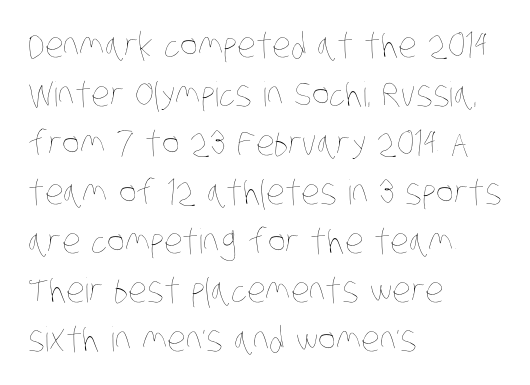
These lines keep a tight, regular rhythm from letter to letter. Evenly set lines give the paragraph a standard silhouette. A clean baseline with only descenders dipping below it. The font sits on the lighter half of the weight spectrum, regular included. The paragraph has a hard left edge and a soft right edge.
